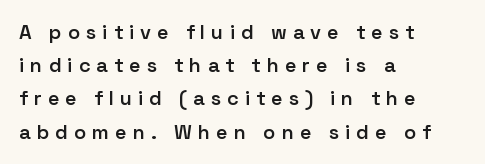
{"italic": "no", "bold": "semi", "underline": "no", "align": "left", "line_spacing": "normal", "line_spacing_ratio": 1.66, "letter_spacing": "wide", "letter_spacing_em": 0.3, "glyph_px": 20}
